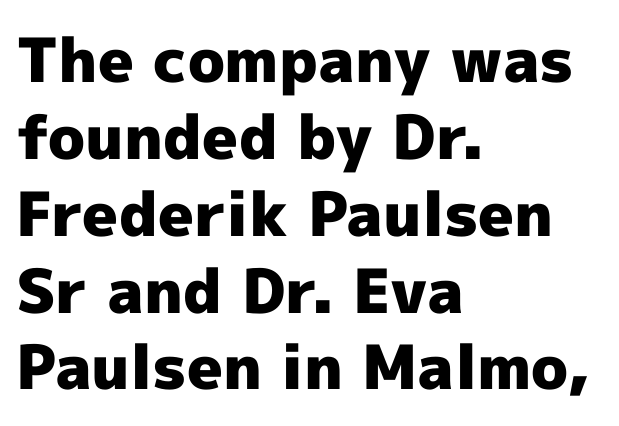
The block of text has a typical density, with ordinary space between rows. In CSS terms this would be text-align: left. Each glyph is drawn with heavy, bold strokes. Do the characters align in a grid? No, the font is proportional. Words appear dense and cohesive because spacing is normal. A typesetter would label this face a sans.
